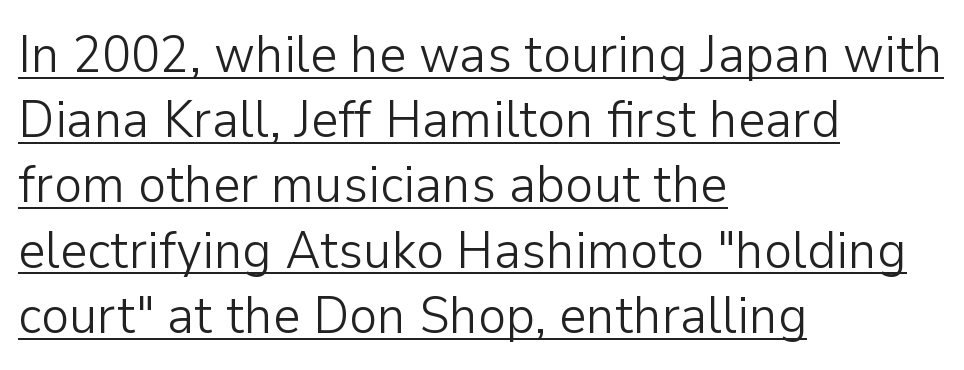
Tall strokes in this sample are plumb rather than angled. Standard letterfit; no display-style spreading of the glyphs. Is this a fixed-width face? No — the glyphs have proportional, varying widths. Each line starts at the same left margin while the right side varies. Serifs: no, the terminals of the letterforms are clean.
